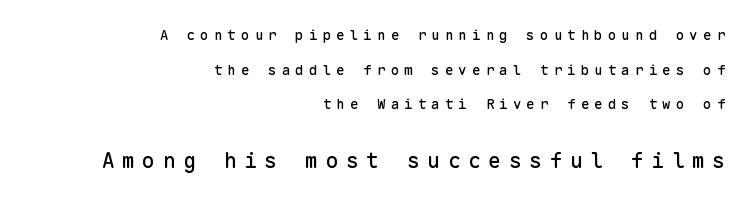
Italic? Not at all — the glyphs are vertical. Caption: expanded tracking, letters set apart. The glyphs are unaccompanied by any horizontal stroke below them. Does the leading feel generous? Absolutely, it's lavish. Which margin do the lines hug? The right one — the left edge is uneven.
